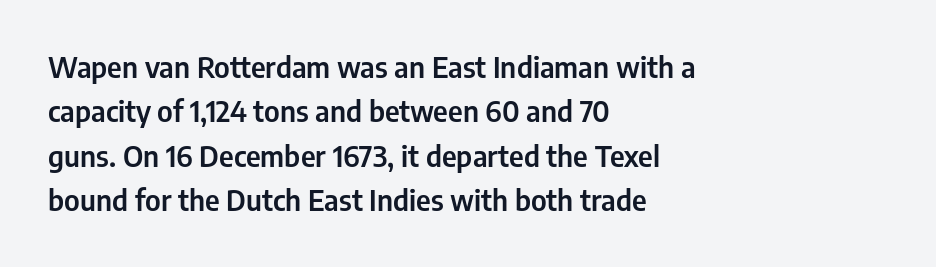
Q: Is the text italic (slanted)? A: No, it is upright.
Q: Is the typeface a serif or a sans-serif typeface? A: Sans-serif.
Q: Is the text underlined? A: No.
Q: How is the paragraph aligned? A: Left-aligned.
Q: Is the spacing between letters normal or unusually wide? A: Normal.
Q: Is the spacing between lines tight, normal or loose? A: Normal.
Q: Width (condensed, normal, or wide)? A: Condensed.
Q: Stroke contrast? A: Low.
Q: x-height? A: Medium.
Q: Monospaced? A: No.
